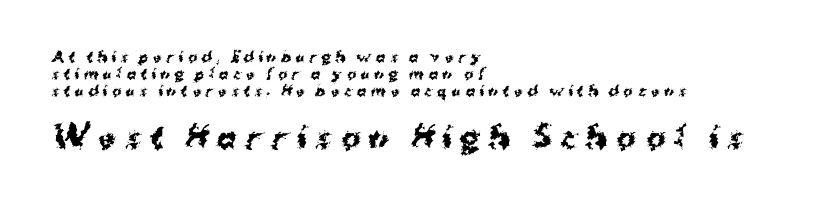
Q: Is the text bold? A: Yes.
Q: Is the text italic (slanted)? A: Yes.
Q: Is the typeface a serif or a sans-serif typeface? A: Sans-serif.
Q: Is the text underlined? A: No.
Q: How is the paragraph aligned? A: Left-aligned.
Q: Is the spacing between letters normal or unusually wide? A: Unusually wide.
Q: Which block of text is set in a larger size, the first (top) or the second (bottom)? A: The second (bottom) one.
Q: Width (condensed, normal, or wide)? A: Normal.
Q: Stroke contrast? A: Medium.
Q: x-height? A: Medium.
Q: Monospaced? A: No.
